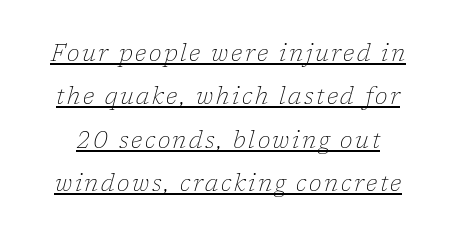
Q: Is the text bold? A: No.
Q: Is the text italic (slanted)? A: Yes, it leans right by about 17 degrees.
Q: Is the text underlined? A: Yes.
